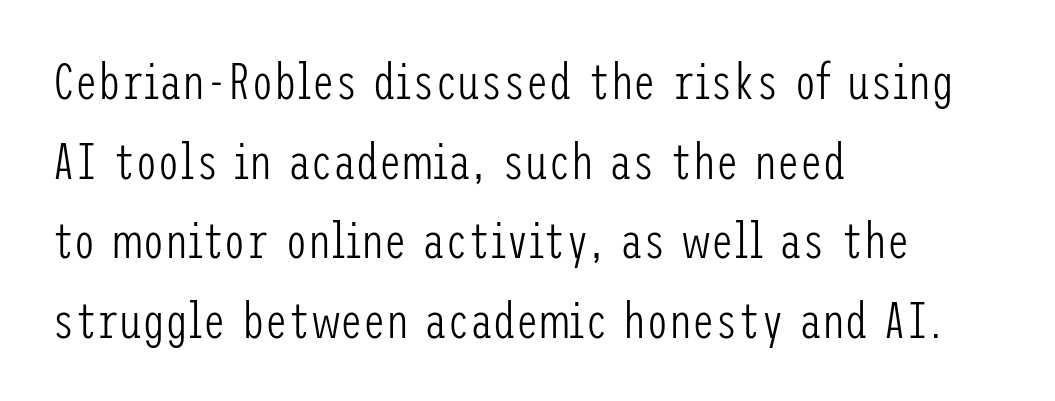
Examine the stroke ends and you'll find no serifs. The passage shown stacks its lines at a standard gap. The type is set solid horizontally, with unmodified tracking. The typesetter chose a ragged-right arrangement here.
